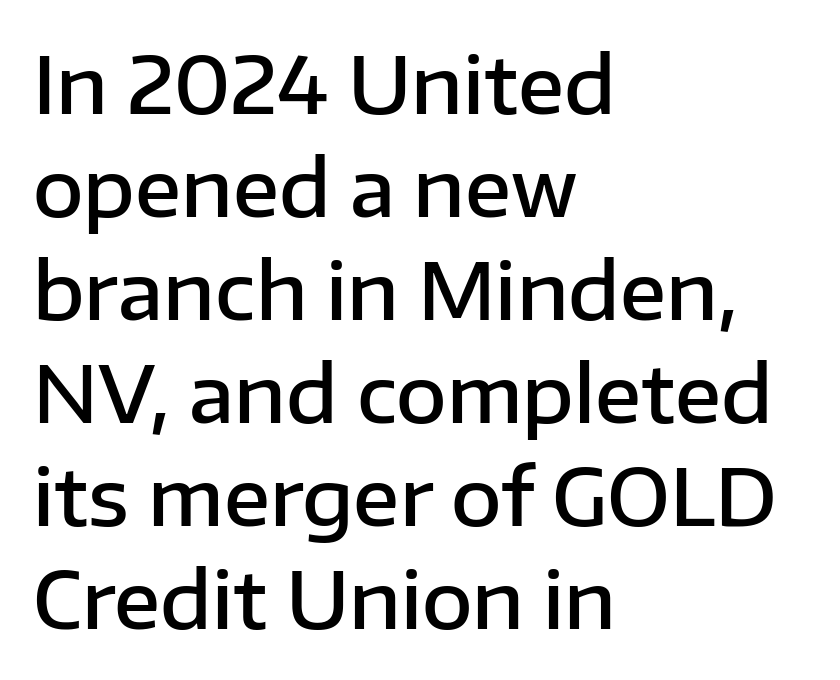
The compositor pushed each line to the left boundary. The letters are semibold — heavier than regular but short of a full bold. Characters follow at the spacing the type designer built in. The area under the type is left untouched. Regarding serifs, this sample does without them.
